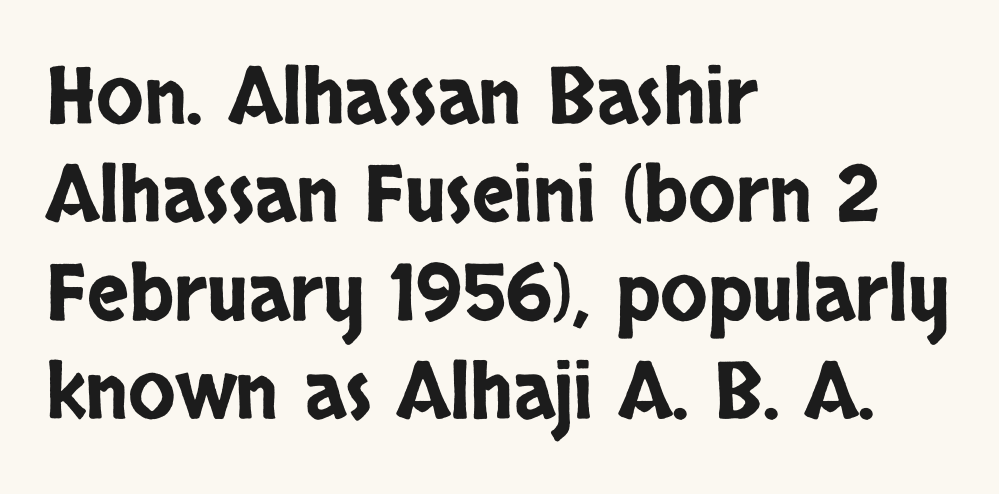
Q: Is the text italic (slanted)? A: No, it is upright.
Q: Is the typeface a serif or a sans-serif typeface? A: Sans-serif.
Q: Is the text underlined? A: No.
Q: How is the paragraph aligned? A: Left-aligned.
Q: Is the spacing between letters normal or unusually wide? A: Normal.
Q: Is the spacing between lines tight, normal or loose? A: Normal.
Q: Width (condensed, normal, or wide)? A: Condensed.
Q: Stroke contrast? A: Low.
Q: x-height? A: Large.
Q: Monospaced? A: No.
